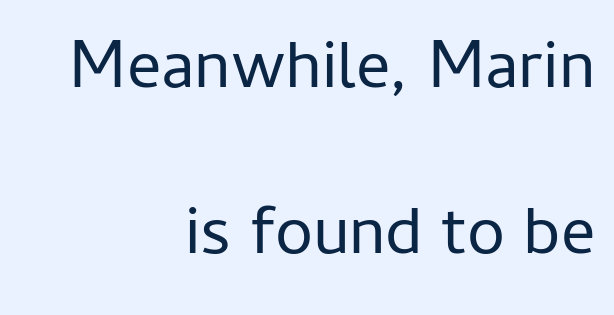
Q: Is the text bold? A: No.
Q: Is the text italic (slanted)? A: No, it is upright.
Q: Is the typeface a serif or a sans-serif typeface? A: Sans-serif.
Q: Is the text underlined? A: No.
Q: How is the paragraph aligned? A: Right-aligned.
Q: Is the spacing between letters normal or unusually wide? A: Normal.
Q: Is the spacing between lines tight, normal or loose? A: Loose.
Q: Width (condensed, normal, or wide)? A: Normal.
Q: Stroke contrast? A: Low.
Q: x-height? A: Medium.
Q: Monospaced? A: No.
